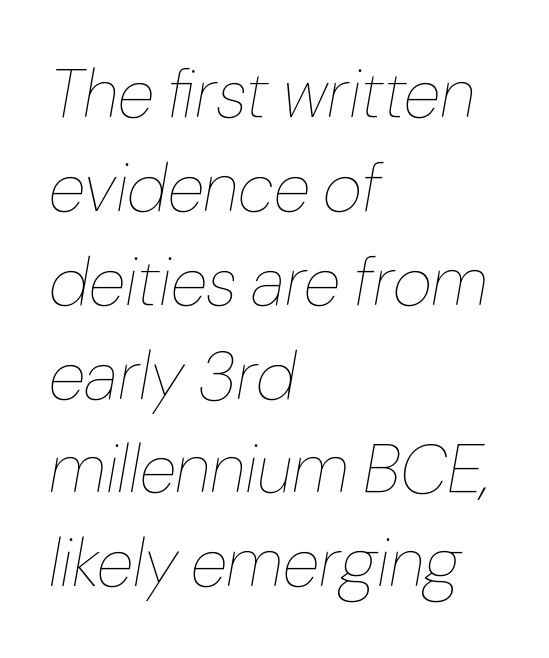
The image shows 68 px thin type, italic (leaning right); set left-aligned, normal line spacing (1.38x), normal letter spacing, not underlined; low stroke contrast and a medium x-height.
